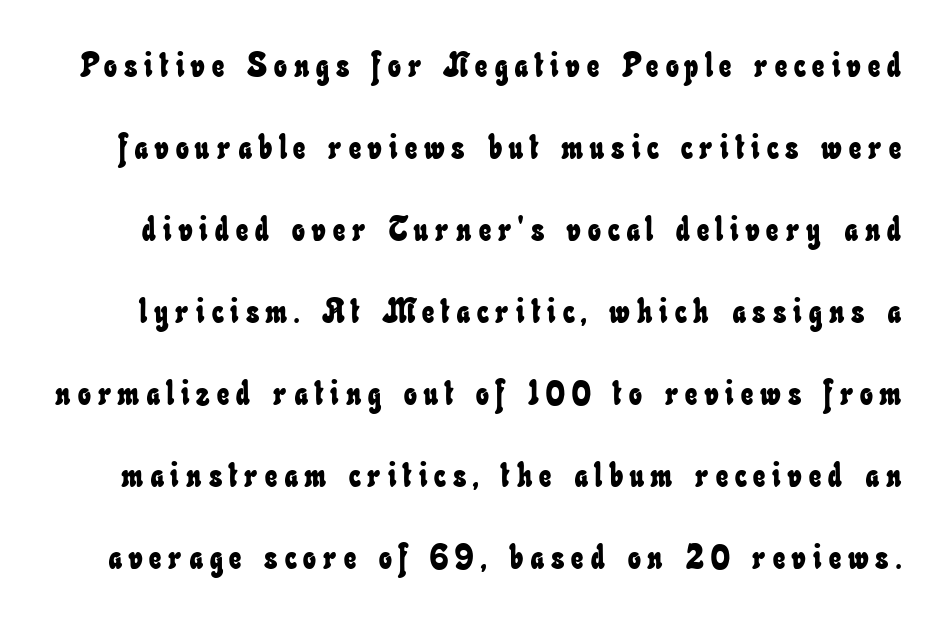
The tracking reads as deliberately expanded to a designer's eye. Unmarked baselines from the first word to the last. The letters advance in unequal steps, a hallmark of proportional type. Compared with typical paragraphs, the rows here are farther apart.
